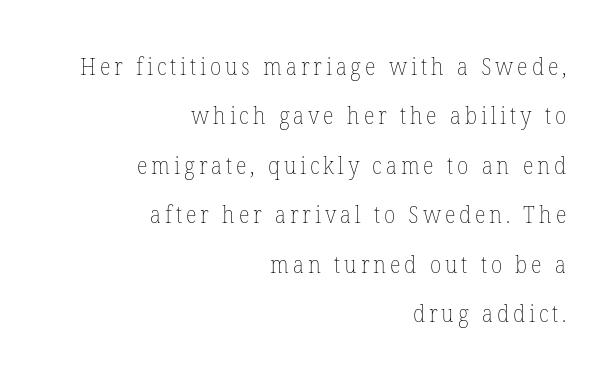
The area under the type is left untouched. Weight: in the light-to-regular range. One glance says open: line gaps are wider than usual. These lines are set flush right with a ragged left edge. Every character sits straight up, as roman type does.
